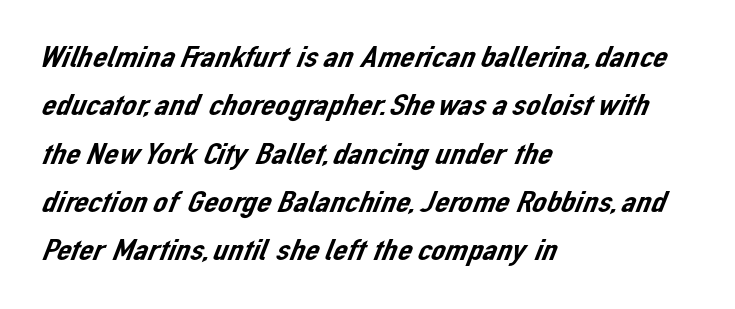
{"serif": "no", "width": "normal", "stroke_contrast": "low", "x_height": "medium", "monospaced": "no", "underline": "no", "align": "left", "line_spacing": "normal", "line_spacing_ratio": 1.51, "letter_spacing": "normal", "letter_spacing_em": 0.0, "glyph_px": 32}
